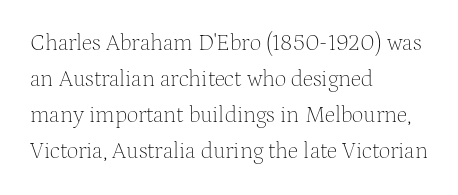
The image shows 23 px text type, upright; set left-aligned, normal line spacing (1.56x), normal letter spacing, not underlined.
